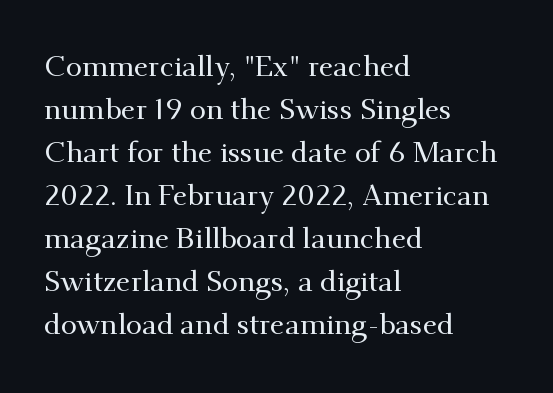
The image shows 29 px serif type, upright; set left-aligned, normal line spacing (1.48x), normal letter spacing, not underlined; medium stroke contrast and a small x-height.
